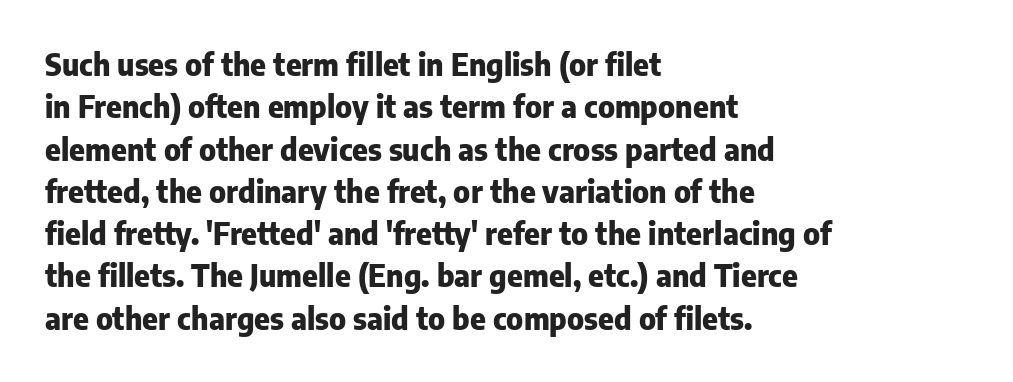
The image shows 30 px heavy sans-serif type, upright; set left-aligned, normal line spacing (1.41x), normal letter spacing, not underlined; low stroke contrast and a medium x-height.
